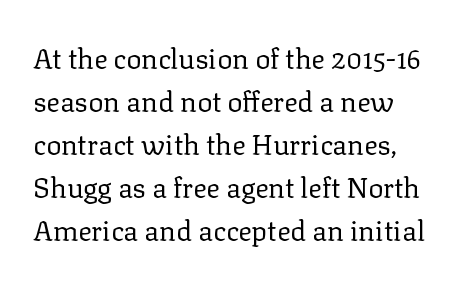
Character widths vary here, with narrow letters taking less room than wide ones. The letterforms sit at book weight or below. This sample uses an upright cut, with every glyph sitting square on the baseline. Between one letter and the next there's only the usual sliver of space.
